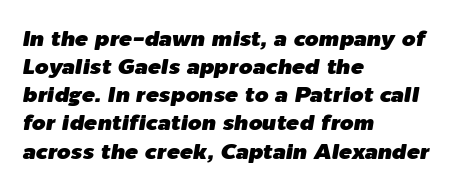
The gap between lines stays unmarked. These lines sit exactly where default settings would place them. The compositor pushed each line to the left boundary. The rendering keeps characters at their native spacing.
